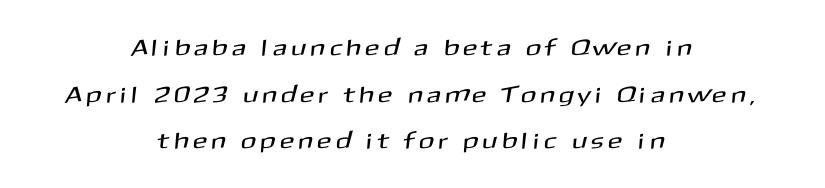
Q: Is the text underlined? A: No.
Q: How is the paragraph aligned? A: Centered.
Q: Is the spacing between letters normal or unusually wide? A: Unusually wide.
Q: Is the spacing between lines tight, normal or loose? A: Loose.
